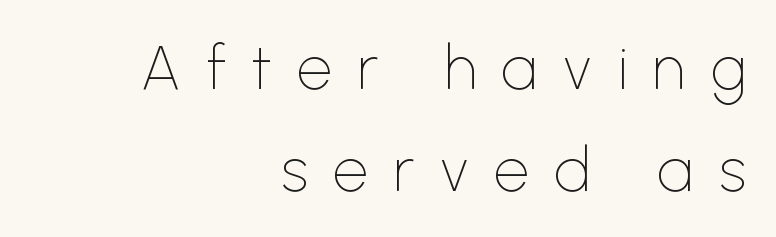
Q: Is the text bold? A: No.
Q: Is the text italic (slanted)? A: No, it is upright.
Q: Is the typeface a serif or a sans-serif typeface? A: Sans-serif.
Q: Is the text underlined? A: No.
Q: How is the paragraph aligned? A: Right-aligned.
Q: Is the spacing between letters normal or unusually wide? A: Unusually wide.
Q: Is the spacing between lines tight, normal or loose? A: Normal.
Q: Width (condensed, normal, or wide)? A: Normal.
Q: Stroke contrast? A: Low.
Q: x-height? A: Medium.
Q: Monospaced? A: No.
